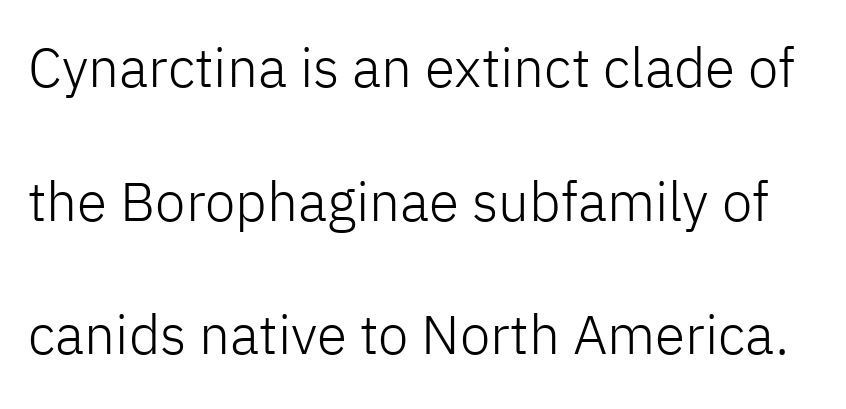
Q: Is the text bold? A: No.
Q: Is the text italic (slanted)? A: No, it is upright.
Q: Is the typeface a serif or a sans-serif typeface? A: Sans-serif.
Q: Is the text underlined? A: No.
Q: Is the spacing between letters normal or unusually wide? A: Normal.
Q: Is the spacing between lines tight, normal or loose? A: Loose.
Q: Width (condensed, normal, or wide)? A: Normal.
Q: Stroke contrast? A: Low.
Q: x-height? A: Medium.
Q: Monospaced? A: No.
